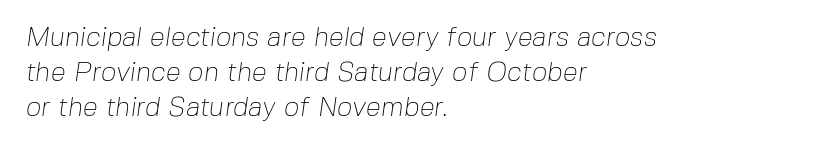
This rendering uses left alignment, leaving the right contour irregular. The cut favours lightness, reaching ordinary text weight at its darkest. Just letters on the line, the space beneath them empty. Inter-character spacing is left at the font's built-in metrics. Normally led — the rows are evenly, conventionally spaced.
